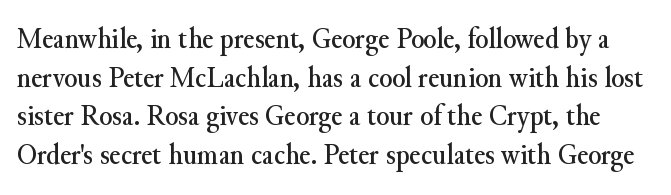
{"serif": "yes", "italic": "no", "width": "normal", "stroke_contrast": "medium", "x_height": "small", "monospaced": "no", "underline": "no", "line_spacing": "normal", "line_spacing_ratio": 1.29, "letter_spacing": "normal", "letter_spacing_em": 0.0, "glyph_px": 30}
